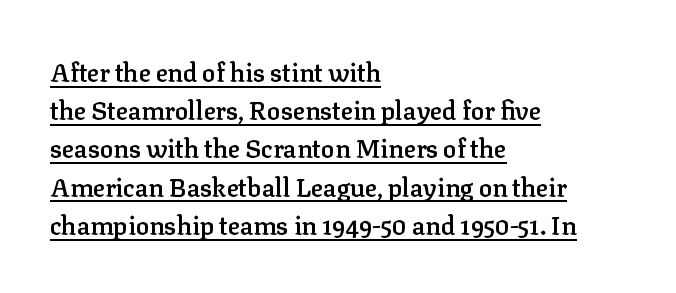
Q: Is the text bold? A: Semi-bold.
Q: Is the text italic (slanted)? A: No, it is upright.
Q: Is the text underlined? A: Yes.
Q: How is the paragraph aligned? A: Left-aligned.
Q: Is the spacing between letters normal or unusually wide? A: Normal.
Q: Is the spacing between lines tight, normal or loose? A: Normal.
